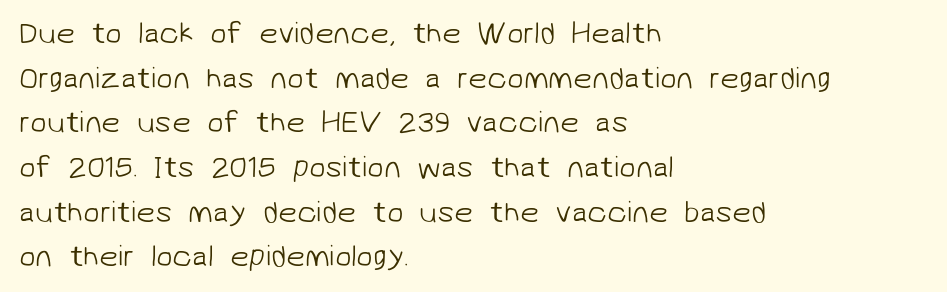
{"serif": "no", "bold": "no", "weight": "light", "width": "normal", "stroke_contrast": "low", "x_height": "medium", "monospaced": "no", "underline": "no", "align": "left", "line_spacing": "normal", "line_spacing_ratio": 1.49, "letter_spacing": "normal", "letter_spacing_em": 0.0, "glyph_px": 30}
